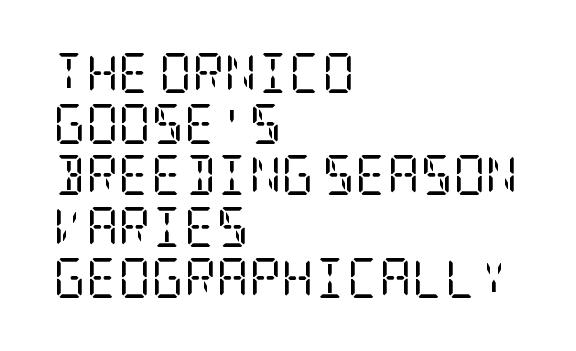
A light-to-regular cut is what we see here. The strip under each line holds only bare page. How would I describe the line gaps? Plain and ordinary. Yep, those are serifs on the letters. Caption: multi-line text, flush left, ragged right.
